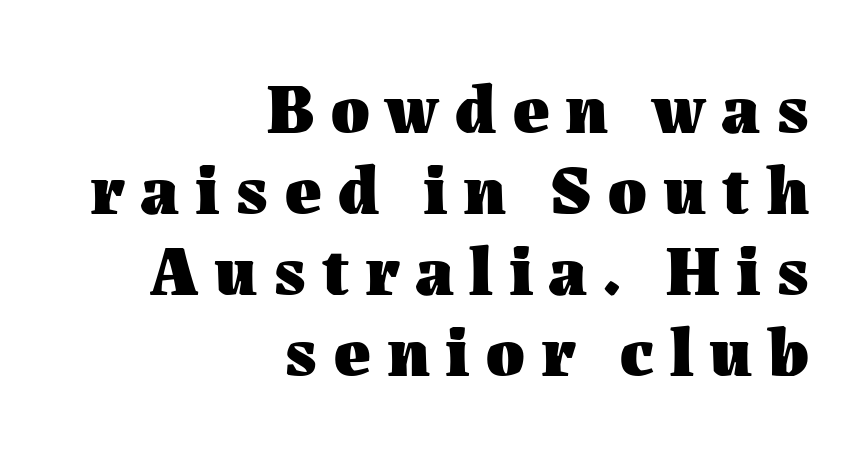
The image shows 71 px heavy type, upright; set right-aligned, tight line spacing (1.14x), unusually wide letter spacing (+0.22 em), not underlined; medium stroke contrast and a medium x-height.
